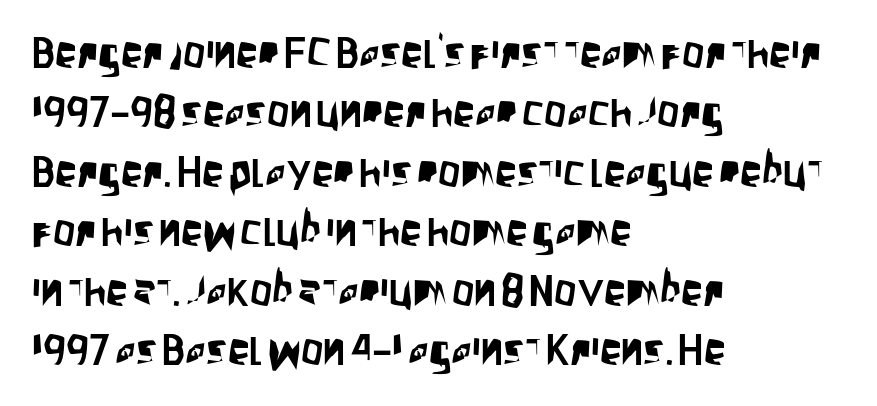
{"serif": "no", "italic": "no", "width": "condensed", "stroke_contrast": "low", "x_height": "large", "monospaced": "no", "underline": "no", "align": "left", "line_spacing": "normal", "line_spacing_ratio": 1.35, "letter_spacing": "normal", "letter_spacing_em": 0.0, "glyph_px": 44}
